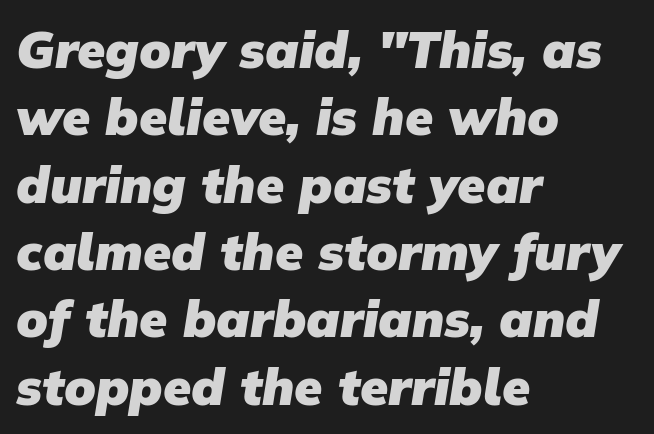
Q: Is the text bold? A: Yes.
Q: Is the typeface a serif or a sans-serif typeface? A: Sans-serif.
Q: Is the text underlined? A: No.
Q: How is the paragraph aligned? A: Left-aligned.
Q: Is the spacing between letters normal or unusually wide? A: Normal.
Q: Is the spacing between lines tight, normal or loose? A: Normal.
Q: Width (condensed, normal, or wide)? A: Normal.
Q: Stroke contrast? A: Low.
Q: x-height? A: Medium.
Q: Monospaced? A: No.
